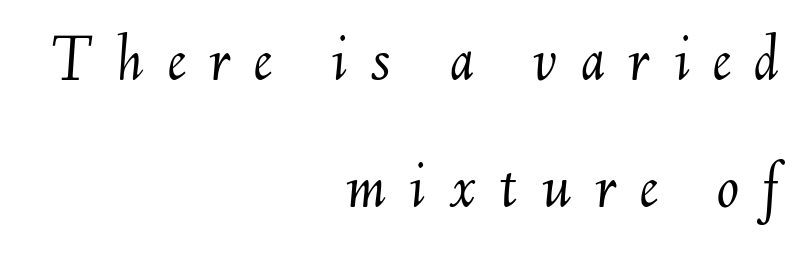
An italicized treatment has been applied to the whole sample. This rendering uses right alignment, leaving the left contour irregular. Heft: none added — not bold. Descender tails drop into unmarked territory. Each word looks stretched out because of the extra space between its letters.
